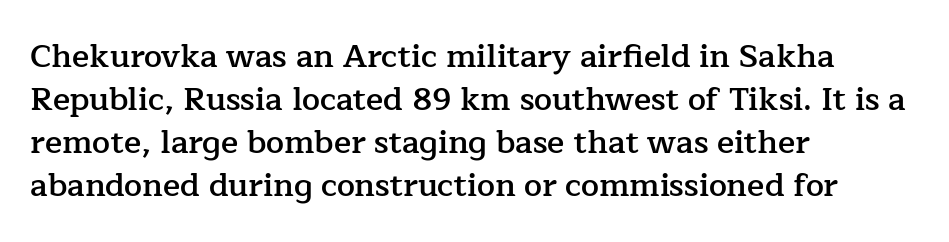
Does extra space separate the letters? No, they use regular spacing. The rendering uses a semibold face; strokes are thickened but not to full bold. Typeset ragged right — the left edge is the straight one. The glyphs are unaccompanied by any horizontal stroke below them. The letters carry serifs — small finishing strokes at the ends of their stems. Here the designer chose a conventional face with non-uniform glyph widths.
